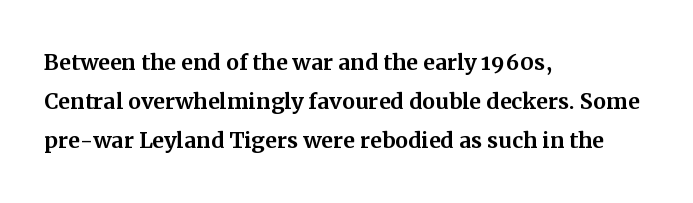
The lettering stays uniformly vertical, giving the passage a roman look. The letterforms sit shoulder to shoulder at normal distance. This rendering uses left alignment, leaving the right contour irregular. Think of a printed novel: that variable character pitch is what you see here. The glyphs in this specimen are seriffed.
